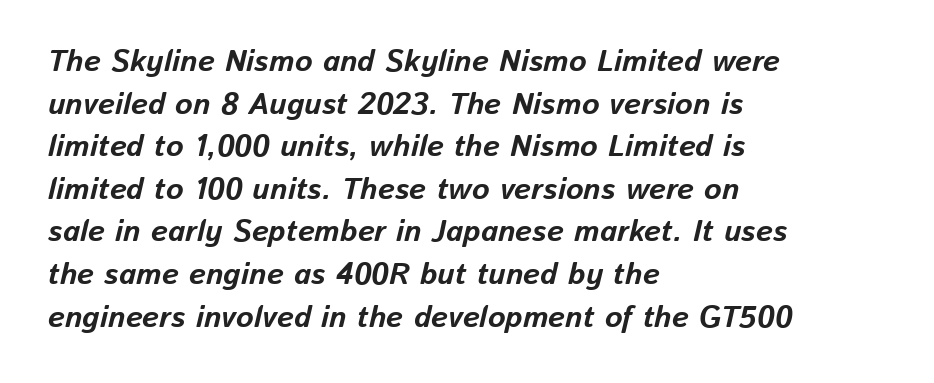
Caption: standard tracking, unaltered. A typesetter would mark this as italic. The face used here is proportionally spaced, like ordinary book or web type. How heavy is the stroke? Heavy — this is a bold. The specimen omits any rule beneath the text block's lines.
